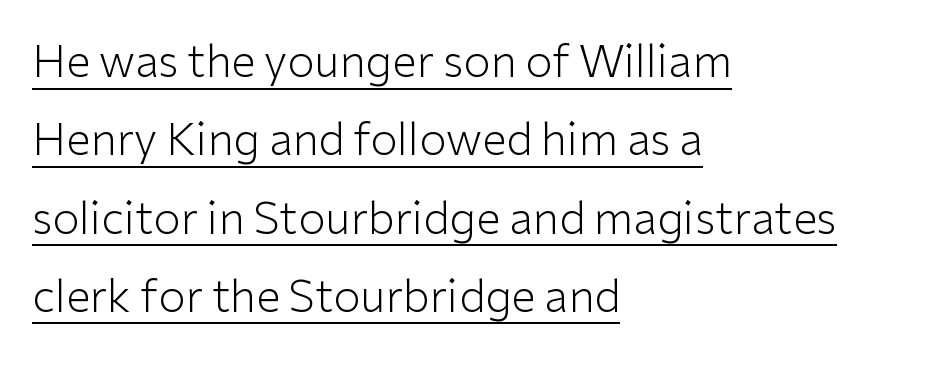
Q: Is the text bold? A: No.
Q: Is the text italic (slanted)? A: No, it is upright.
Q: Is the typeface a serif or a sans-serif typeface? A: Sans-serif.
Q: Is the text underlined? A: Yes.
Q: How is the paragraph aligned? A: Left-aligned.
Q: Is the spacing between letters normal or unusually wide? A: Normal.
Q: Width (condensed, normal, or wide)? A: Normal.
Q: Stroke contrast? A: Low.
Q: x-height? A: Medium.
Q: Monospaced? A: No.
